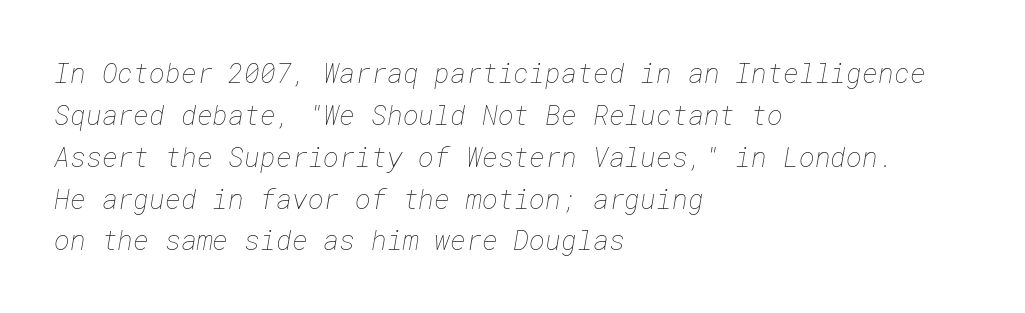
{"bold": "no", "underline": "no", "align": "left", "line_spacing": "normal", "line_spacing_ratio": 1.55, "letter_spacing": "normal", "letter_spacing_em": 0.0, "glyph_px": 27}
